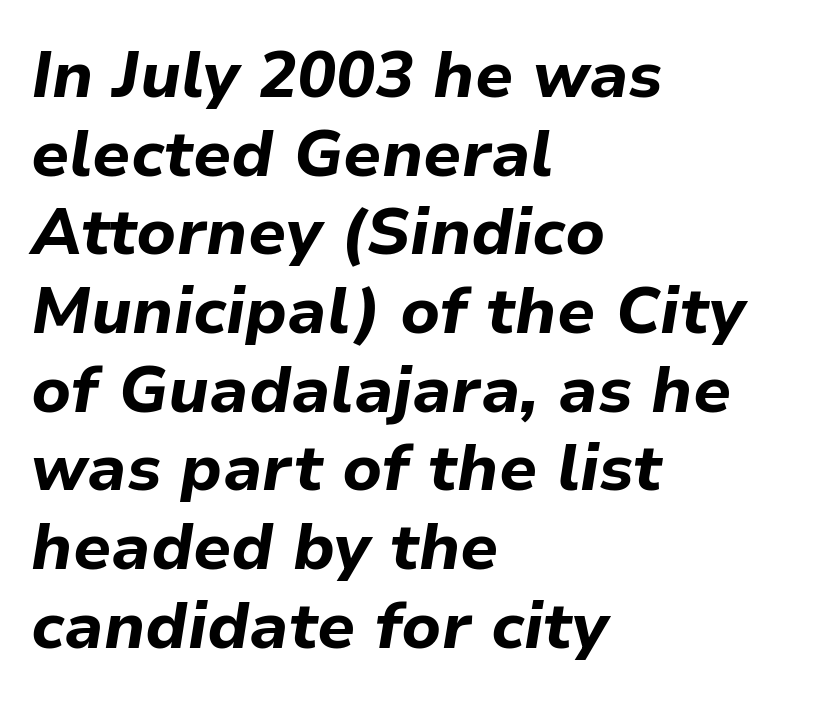
{"italic": "yes", "lean": "right", "slant_degrees": 9, "bold": "yes", "weight": "bold", "width": "normal", "stroke_contrast": "low", "x_height": "medium", "monospaced": "no", "underline": "no", "align": "left", "line_spacing_ratio": 1.21, "letter_spacing": "normal", "letter_spacing_em": 0.0, "glyph_px": 65}
